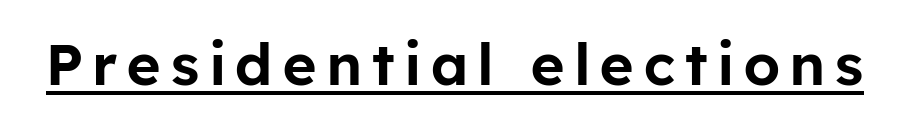
{"serif": "no", "italic": "no", "width": "normal", "stroke_contrast": "low", "x_height": "medium", "monospaced": "no", "underline": "yes", "glyph_px": 58}
